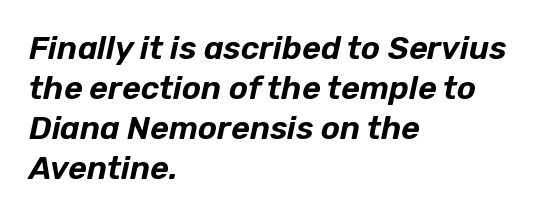
The passage shown is typed in a proportional face where columns would drift. Nothing unusual about the tracking: characters are spaced as the font intends. In terms of posture, this sample is oblique. One-word summary of the alignment: left. The specimen omits any rule beneath the text block's lines. Does the leading feel generous? No, just average.
